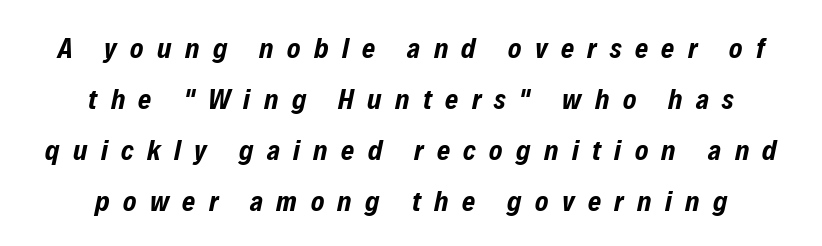
{"italic": "yes", "lean": "right", "slant_degrees": 12, "bold": "yes", "weight": "bold", "width": "condensed", "stroke_contrast": "low", "x_height": "medium", "monospaced": "no", "underline": "no", "align": "center", "line_spacing_ratio": 1.82, "letter_spacing": "wide", "letter_spacing_em": 0.48, "glyph_px": 28}
